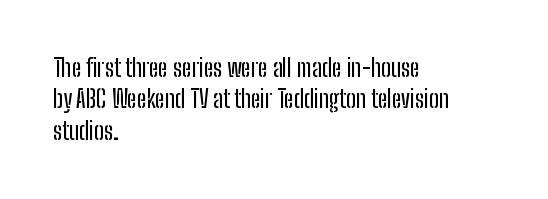
Q: Is the text italic (slanted)? A: No, it is upright.
Q: Is the text underlined? A: No.
Q: How is the paragraph aligned? A: Left-aligned.
Q: Is the spacing between letters normal or unusually wide? A: Normal.
Q: Is the spacing between lines tight, normal or loose? A: Normal.
